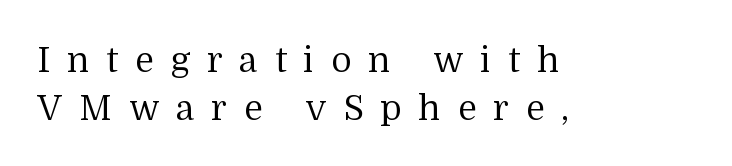
The image shows 35 px regular-weight serif type, upright; set left-aligned, normal line spacing (1.38x), unusually wide letter spacing (+0.48 em), not underlined; medium stroke contrast and a medium x-height.
